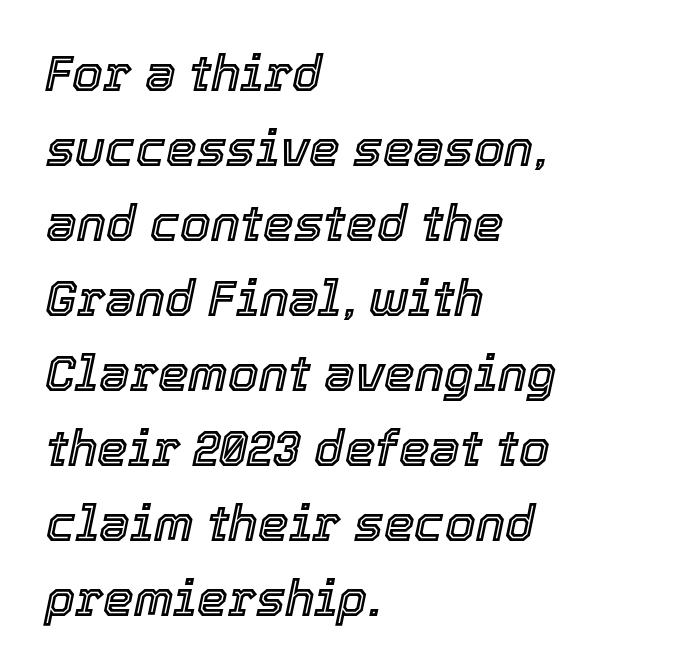
{"italic": "yes", "lean": "right", "slant_degrees": 12, "width": "normal", "x_height": "medium", "monospaced": "no", "underline": "no", "align": "left", "line_spacing": "normal", "line_spacing_ratio": 1.53, "letter_spacing": "normal", "letter_spacing_em": 0.0, "glyph_px": 49}
